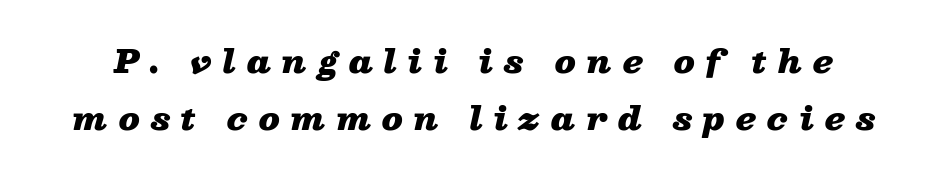
{"italic": "yes", "lean": "right", "slant_degrees": 13, "bold": "yes", "weight": "heavy", "width": "wide", "stroke_contrast": "low", "x_height": "medium", "monospaced": "no", "underline": "no", "line_spacing_ratio": 1.84, "letter_spacing": "wide", "letter_spacing_em": 0.35, "glyph_px": 31}
